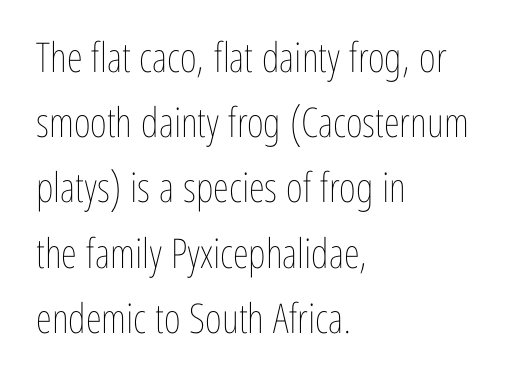
{"italic": "no", "bold": "no", "weight": "thin", "width": "condensed", "stroke_contrast": "low", "x_height": "medium", "monospaced": "no", "underline": "no", "align": "left", "line_spacing": "normal", "line_spacing_ratio": 1.59, "letter_spacing": "normal", "letter_spacing_em": 0.0, "glyph_px": 41}
